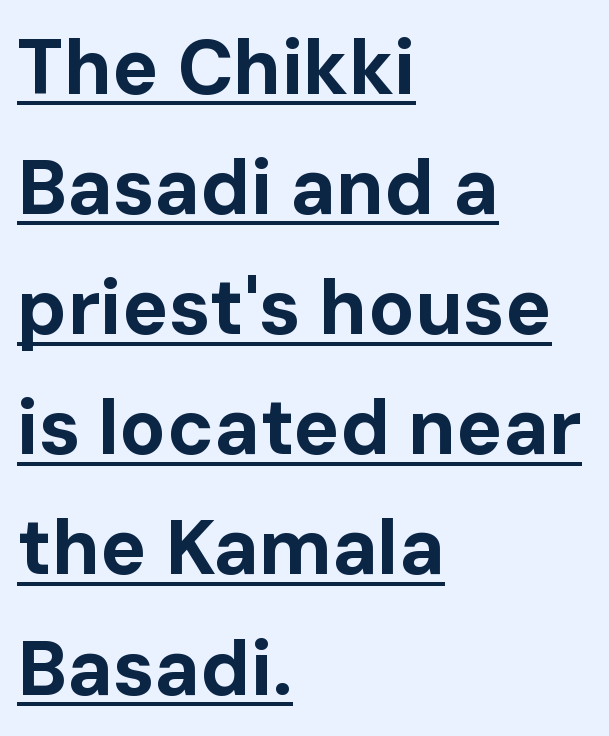
The rag falls on the right side of this text block. Look at the stroke-to-counter ratio: heavy, a bold. Style check: upright. Regarding leading, the lines here are spaced in the standard way. You could call the tracking neutral — neither tight nor loose.
